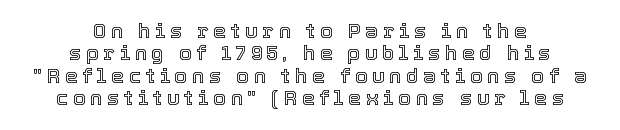
{"italic": "no", "underline": "no", "align": "center", "line_spacing": "tight", "line_spacing_ratio": 1.07, "letter_spacing": "wide", "letter_spacing_em": 0.21, "glyph_px": 21}
